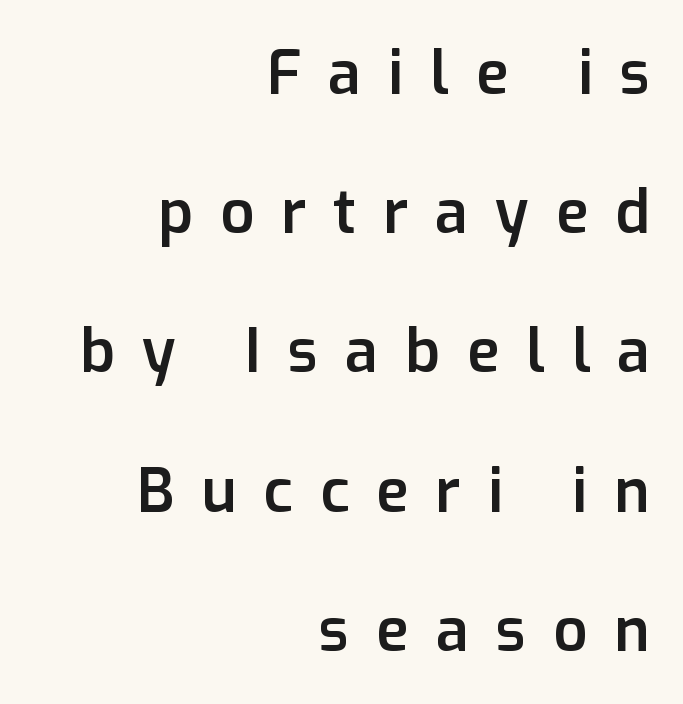
Nope, no serifs anywhere on these letters. Quick note: not italic, upright. A clean baseline with only descenders dipping below it. Widely set lines give the paragraph a tall, airy silhouette. Look at the stroke-to-counter ratio: somewhat heavy, a semibold. This rendering uses right alignment, leaving the left contour irregular.
